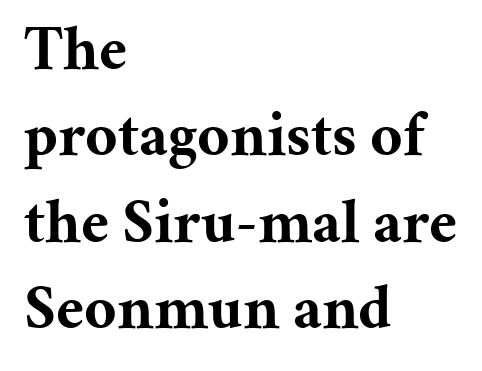
This block has exactly the height ordinary leading produces. Compared with an ordinary text face, these strokes are far heavier — a full bold. Does the lettering tilt? It doesn't — this is upright. The gaps between neighbouring characters are ordinary and unremarkable.
